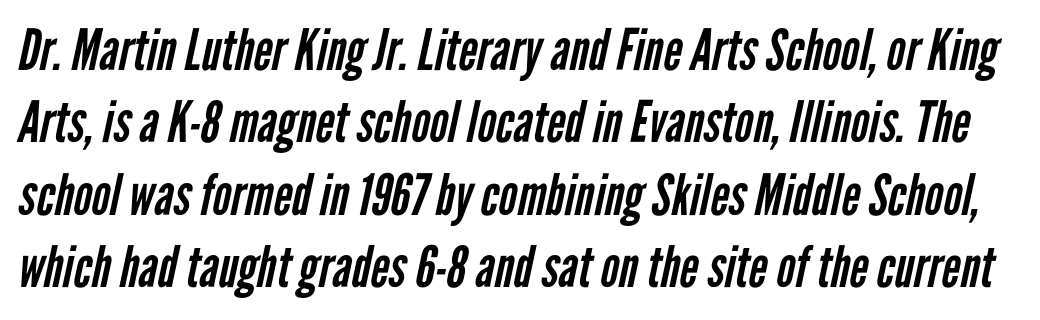
This sample uses plain, unmodified letter spacing. Quick note: underline off. The rendering uses a moderate line-height, typical for paragraphs. Unbolded letterforms with no extra heft.
